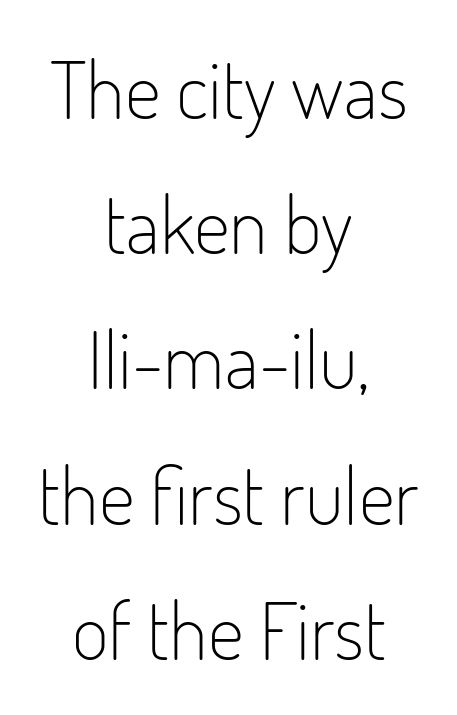
A light-to-regular cut is what we see here. In terms of letterspacing, this is plain default setting. The face used here is proportionally spaced, like ordinary book or web type. Only glyphs here, with clear space below each row.
